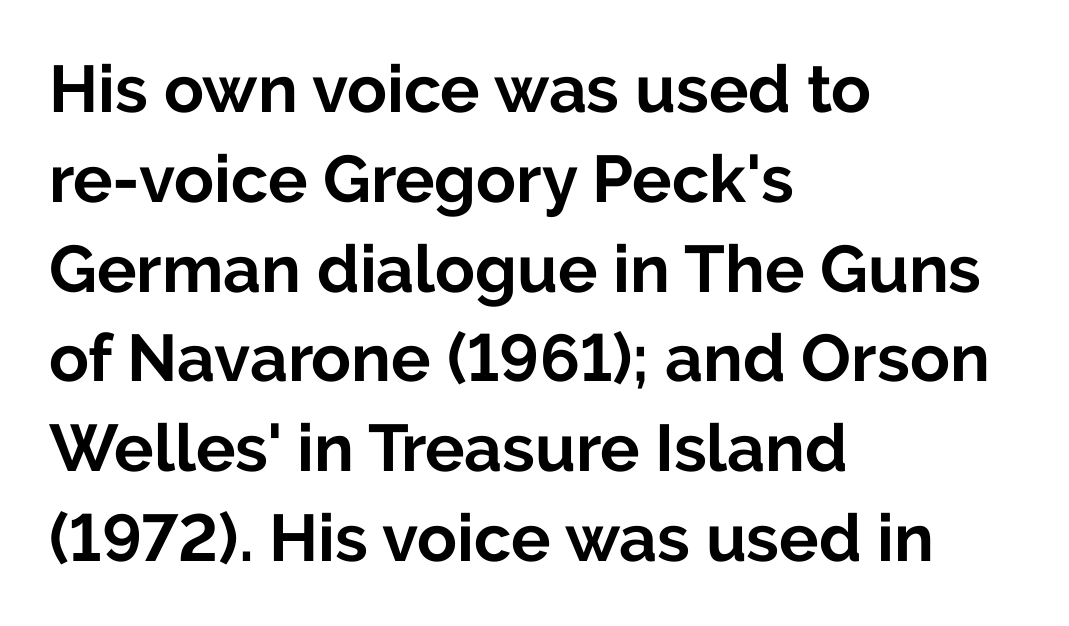
Q: Is the text bold? A: Yes.
Q: Is the text italic (slanted)? A: No, it is upright.
Q: Is the typeface a serif or a sans-serif typeface? A: Sans-serif.
Q: Is the text underlined? A: No.
Q: How is the paragraph aligned? A: Left-aligned.
Q: Is the spacing between letters normal or unusually wide? A: Normal.
Q: Is the spacing between lines tight, normal or loose? A: Normal.
Q: Width (condensed, normal, or wide)? A: Normal.
Q: Stroke contrast? A: Low.
Q: x-height? A: Medium.
Q: Monospaced? A: No.
